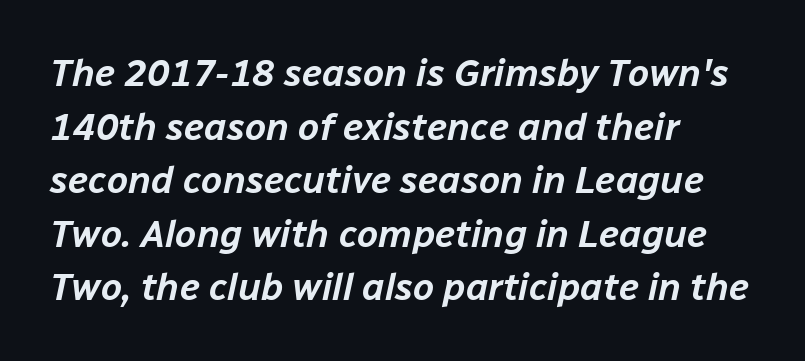
These lines are set flush left with a ragged right edge. The block of text has a typical density, with ordinary space between rows. The face used here has a pronounced slope to its letters. The tracking reads as untouched default to a designer's eye. This rendering features lettering with no underline. The passage shown is typed in a proportional face where columns would drift.
